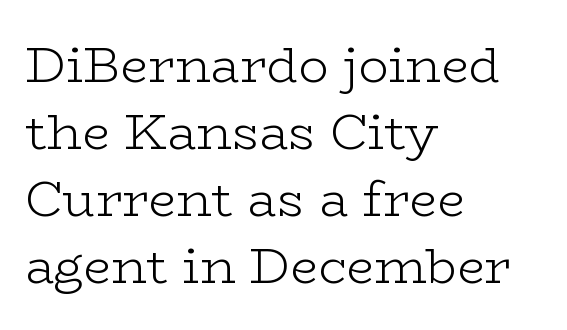
Q: Is the text bold? A: No.
Q: Is the text italic (slanted)? A: No, it is upright.
Q: Is the typeface a serif or a sans-serif typeface? A: Serif.
Q: Is the text underlined? A: No.
Q: How is the paragraph aligned? A: Left-aligned.
Q: Is the spacing between letters normal or unusually wide? A: Normal.
Q: Is the spacing between lines tight, normal or loose? A: Normal.
Q: Width (condensed, normal, or wide)? A: Wide.
Q: Stroke contrast? A: Low.
Q: x-height? A: Medium.
Q: Monospaced? A: No.
